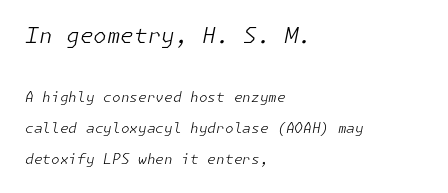
Q: Is the text bold? A: No.
Q: Is the text italic (slanted)? A: Yes, it leans right by about 11 degrees.
Q: Is the text underlined? A: No.
Q: How is the paragraph aligned? A: Left-aligned.
Q: Is the spacing between letters normal or unusually wide? A: Normal.
Q: Is the spacing between lines tight, normal or loose? A: Loose.
Q: Which block of text is set in a larger size, the first (top) or the second (bottom)? A: The first (top) one.
